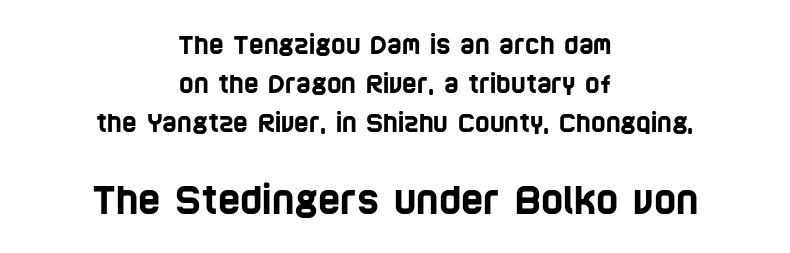
The image shows 38 px condensed sans-serif type; set centered, normal line spacing (1.57x), normal letter spacing, not underlined; the second (bottom) block is 1.52x larger; low stroke contrast and a large x-height.
